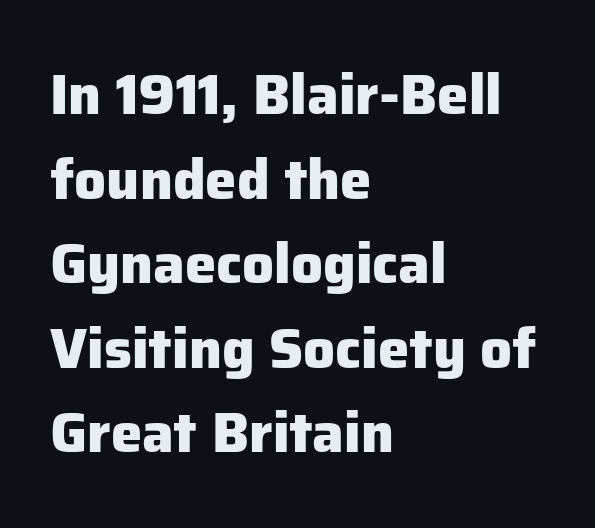
The image shows 56 px heavy sans-serif type, upright; set left-aligned, normal line spacing (1.51x), normal letter spacing, not underlined; low stroke contrast and a medium x-height.
